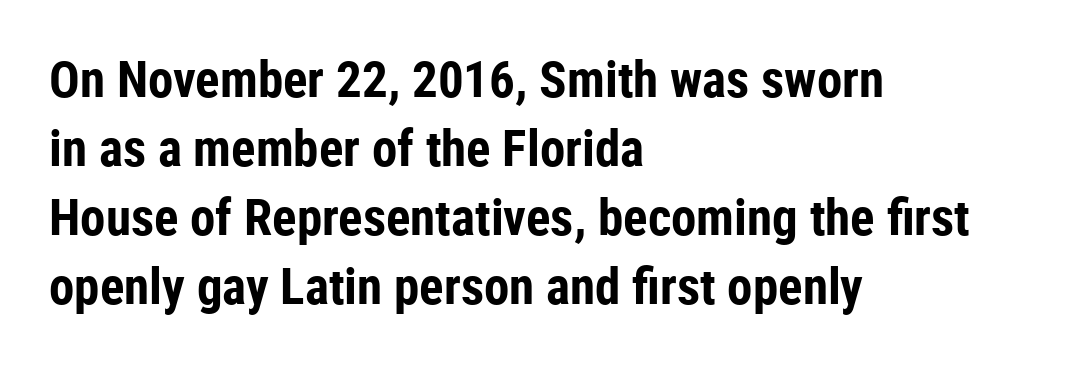
Underline: absent. What's the leading like? Ordinary, nothing unusual. Italic? Not at all — the glyphs are vertical. The face used here is a sans, in the tradition of grotesques and geometrics. The rendering anchors every line to the left-hand side. Observe the ordinary spacing: letters are neighbours, not strangers.
